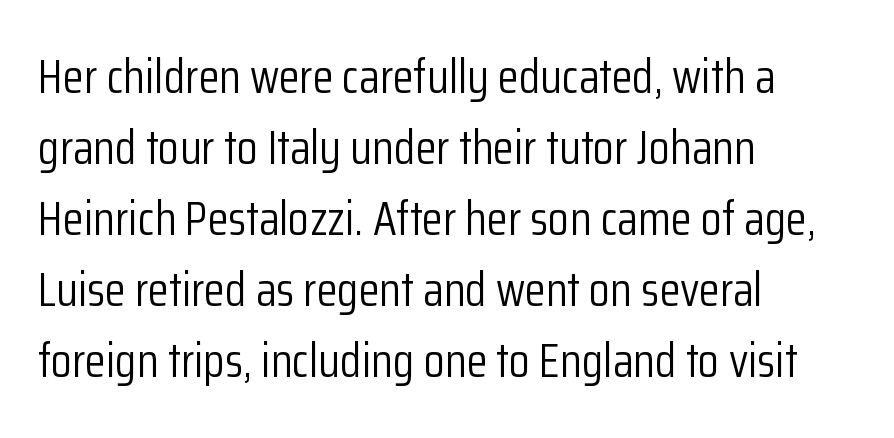
{"serif": "no", "italic": "no", "bold": "no", "weight": "light", "width": "condensed", "stroke_contrast": "low", "x_height": "medium", "monospaced": "no", "underline": "no", "align": "left", "line_spacing": "normal", "line_spacing_ratio": 1.48, "letter_spacing": "normal", "letter_spacing_em": 0.0, "glyph_px": 48}
